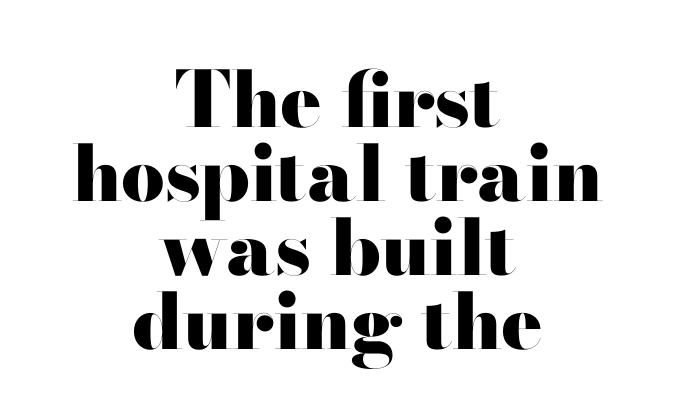
The image shows 77 px heavy, wide sans-serif type, upright; set centered, tight line spacing (0.96x), normal letter spacing, not underlined; high stroke contrast and a small x-height.
